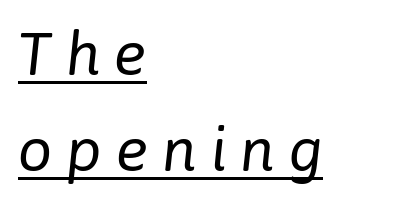
{"italic": "yes", "lean": "right", "slant_degrees": 6, "bold": "no", "weight": "regular", "width": "normal", "stroke_contrast": "low", "x_height": "medium", "monospaced": "no", "underline": "yes", "align": "left", "line_spacing": "normal", "line_spacing_ratio": 1.57, "letter_spacing": "wide", "letter_spacing_em": 0.23, "glyph_px": 61}
